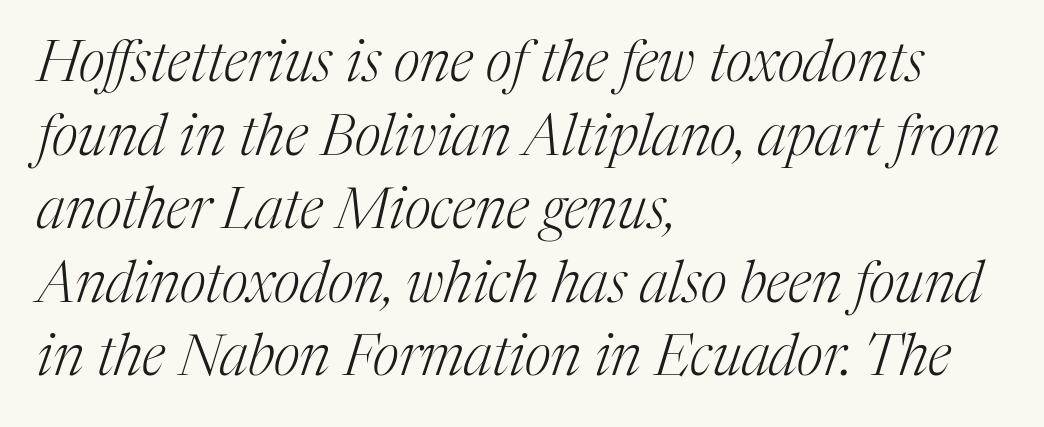
The image shows 57 px light serif type, italic (leaning right); set left-aligned, normal line spacing (1.29x), normal letter spacing, not underlined; medium stroke contrast and a medium x-height.
